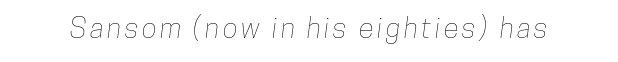
{"width": "condensed", "stroke_contrast": "low", "x_height": "medium", "monospaced": "no", "underline": "no", "glyph_px": 28}
